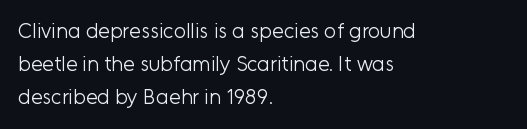
Q: Is the text bold? A: No.
Q: Is the text italic (slanted)? A: No, it is upright.
Q: Is the text underlined? A: No.
Q: How is the paragraph aligned? A: Left-aligned.
Q: Is the spacing between letters normal or unusually wide? A: Normal.
Q: Is the spacing between lines tight, normal or loose? A: Normal.
